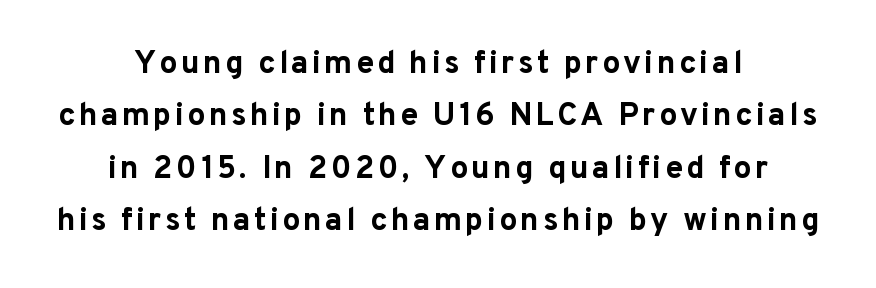
{"serif": "no", "italic": "no", "bold": "yes", "weight": "bold", "width": "normal", "stroke_contrast": "low", "x_height": "medium", "monospaced": "no", "underline": "no", "align": "center", "line_spacing": "normal", "line_spacing_ratio": 1.64, "glyph_px": 32}
